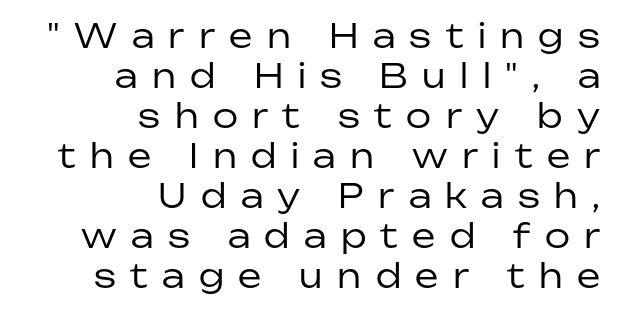
The text block is weighted toward the right margin, trailing off unevenly leftward. Tracking here is generous; glyphs stand well apart from one another. Each stroke keeps to a modest, everyday thickness or less. The glyphs in this specimen are sans serif.
